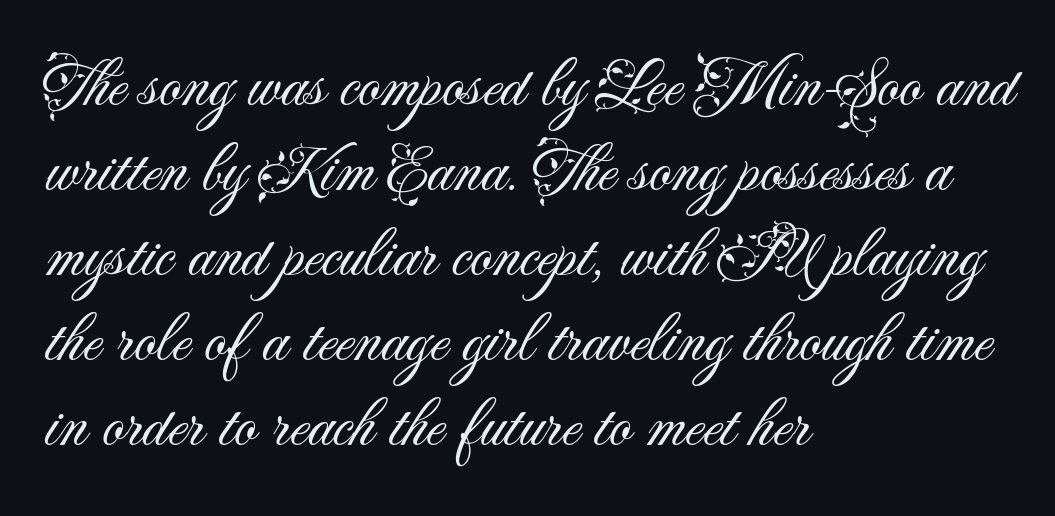
Q: Is the text bold? A: No.
Q: Is the text italic (slanted)? A: Yes.
Q: Is the typeface a serif or a sans-serif typeface? A: Sans-serif.
Q: Is the text underlined? A: No.
Q: How is the paragraph aligned? A: Left-aligned.
Q: Is the spacing between letters normal or unusually wide? A: Normal.
Q: Is the spacing between lines tight, normal or loose? A: Normal.
Q: Width (condensed, normal, or wide)? A: Normal.
Q: Stroke contrast? A: Medium.
Q: x-height? A: Small.
Q: Monospaced? A: No.
